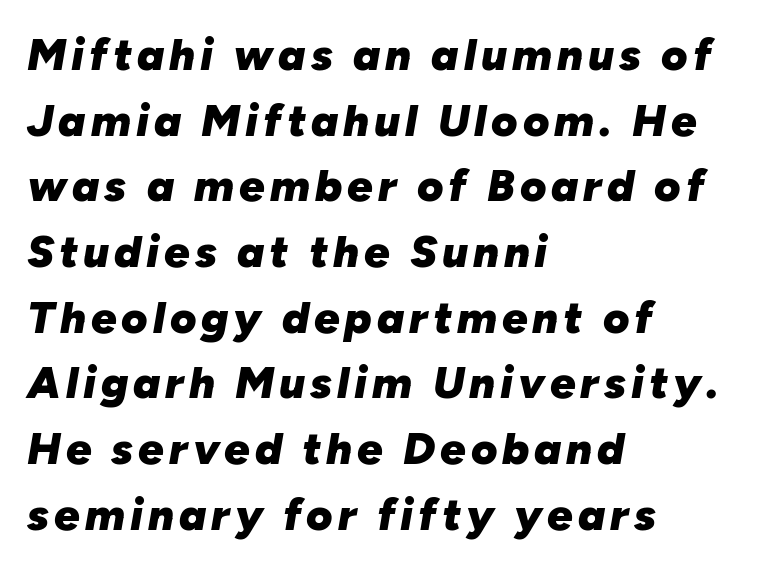
{"italic": "yes", "lean": "right", "slant_degrees": 10, "bold": "yes", "weight": "heavy", "width": "normal", "stroke_contrast": "low", "x_height": "medium", "monospaced": "no", "underline": "no", "align": "left", "line_spacing": "normal", "line_spacing_ratio": 1.46, "glyph_px": 45}
